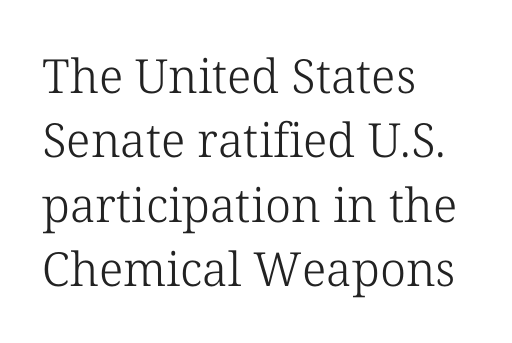
The image shows 47 px light serif type, upright; set left-aligned, normal line spacing (1.37x), normal letter spacing, not underlined; low stroke contrast and a medium x-height.
